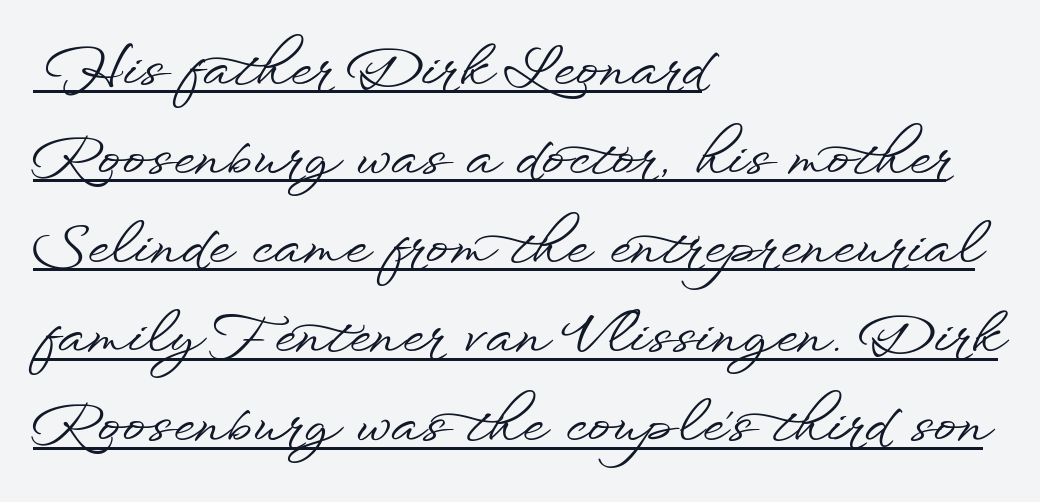
Quick note: interline space is typical. Which margin do the lines hug? The left one — the right edge is uneven. The words here are underlined. Unlike a traditional serif, this face leaves its strokes unadorned. The gaps between neighbouring characters are ordinary and unremarkable.
